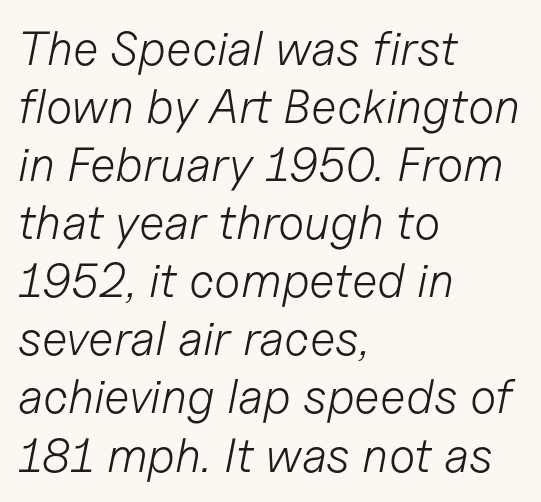
The image shows 48 px light type, italic (leaning right); set left-aligned, line spacing 1.21x, normal letter spacing, not underlined; low stroke contrast and a medium x-height.
